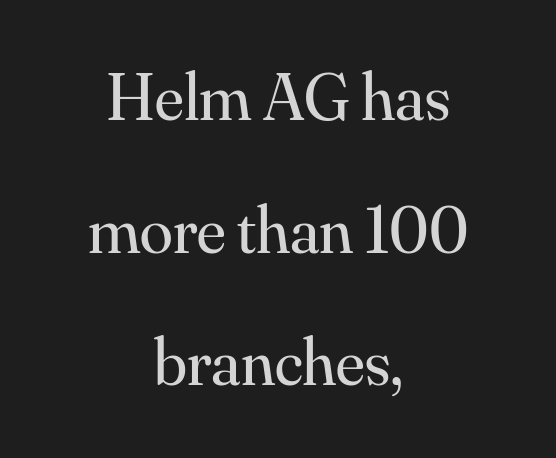
{"serif": "yes", "italic": "no", "bold": "no", "weight": "regular", "width": "normal", "stroke_contrast": "medium", "x_height": "small", "monospaced": "no", "underline": "no", "align": "center", "line_spacing": "loose", "line_spacing_ratio": 1.98, "letter_spacing": "normal", "letter_spacing_em": 0.0, "glyph_px": 67}
